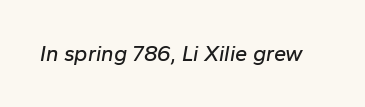
Compared with ordinary roman type, these characters are visibly tilted. Honestly, there is no underline to notice here at all. Caption: standard tracking, unaltered.
